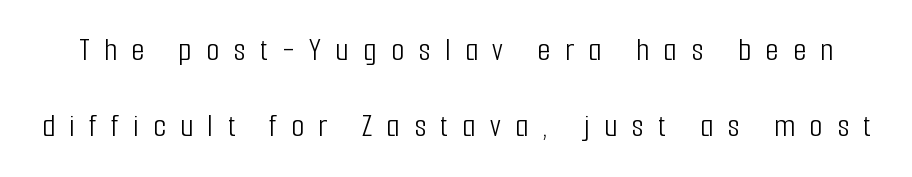
Q: Is the text bold? A: No.
Q: Is the text italic (slanted)? A: No, it is upright.
Q: Is the typeface a serif or a sans-serif typeface? A: Sans-serif.
Q: Is the text underlined? A: No.
Q: Is the spacing between letters normal or unusually wide? A: Unusually wide.
Q: Is the spacing between lines tight, normal or loose? A: Loose.
Q: Width (condensed, normal, or wide)? A: Condensed.
Q: Stroke contrast? A: Low.
Q: x-height? A: Medium.
Q: Monospaced? A: No.
